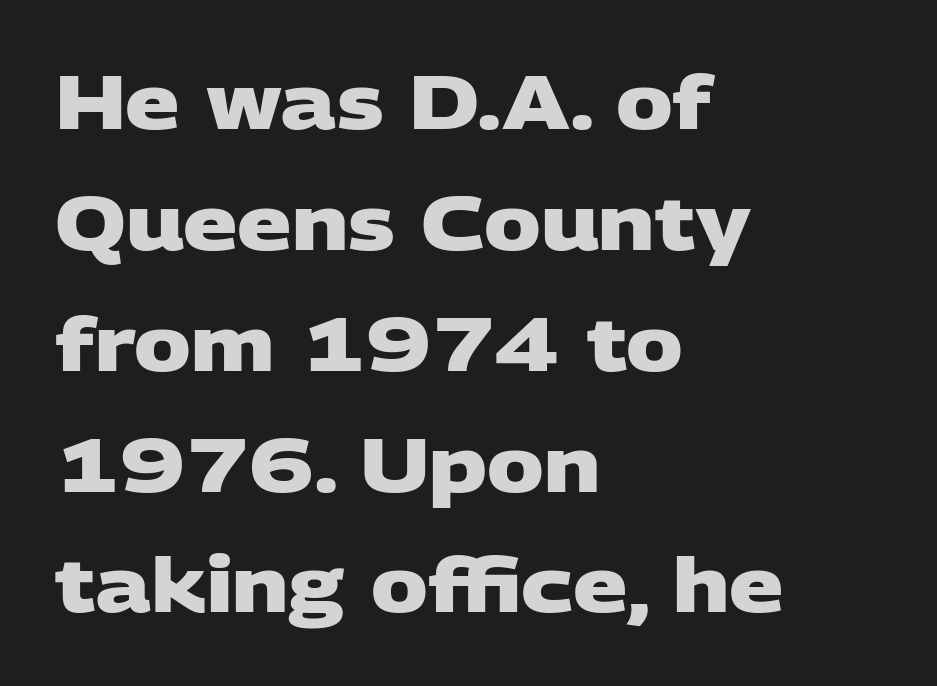
Q: Is the text bold? A: Yes.
Q: Is the typeface a serif or a sans-serif typeface? A: Sans-serif.
Q: Is the text underlined? A: No.
Q: How is the paragraph aligned? A: Left-aligned.
Q: Is the spacing between letters normal or unusually wide? A: Normal.
Q: Is the spacing between lines tight, normal or loose? A: Normal.
Q: Width (condensed, normal, or wide)? A: Wide.
Q: Stroke contrast? A: Low.
Q: x-height? A: Large.
Q: Monospaced? A: No.
